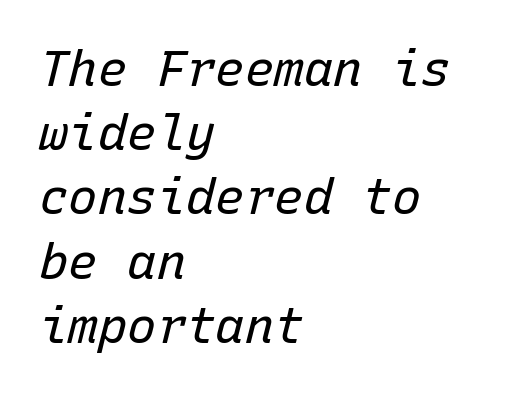
The image shows 49 px regular-weight type, italic (leaning right), monospaced; set left-aligned, normal line spacing (1.31x), normal letter spacing, not underlined; low stroke contrast and a medium x-height.
